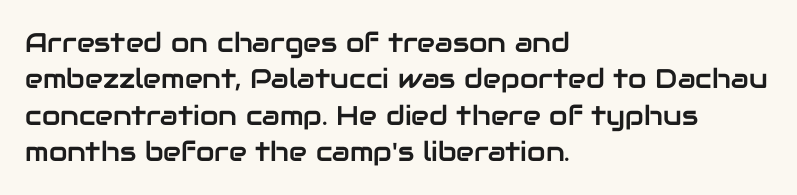
The image shows 27 px text type, upright; set left-aligned, normal line spacing (1.35x), normal letter spacing, not underlined.
